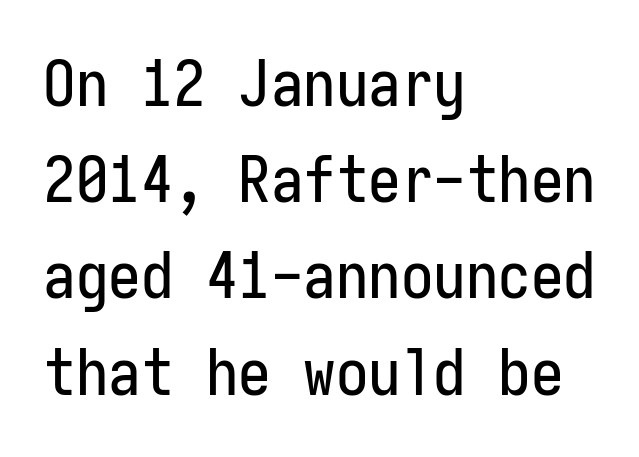
The image shows 65 px condensed sans-serif type, upright, monospaced; set left-aligned, normal line spacing (1.48x), normal letter spacing, not underlined; low stroke contrast and a medium x-height.
